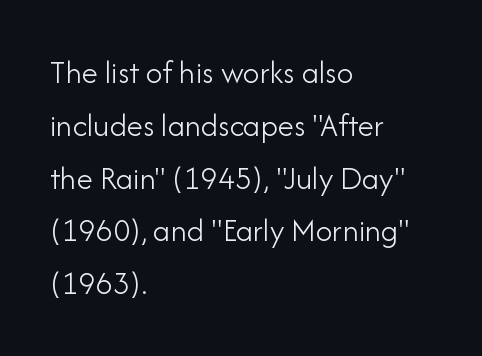
The image shows 33 px light sans-serif type, upright; set left-aligned, normal line spacing (1.6x), normal letter spacing, not underlined; low stroke contrast and a small x-height.
